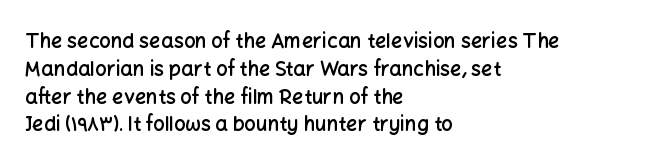
{"italic": "no", "bold": "semi", "underline": "no", "align": "left", "line_spacing": "normal", "line_spacing_ratio": 1.39, "letter_spacing": "normal", "letter_spacing_em": 0.0, "glyph_px": 20}
